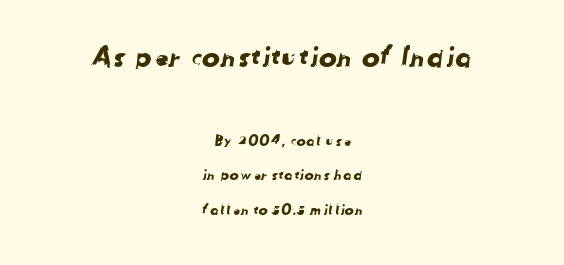
The image shows 27 px text type; set centered, loose line spacing (2.48x), normal letter spacing, not underlined; the first (top) block is 1.93x larger.
